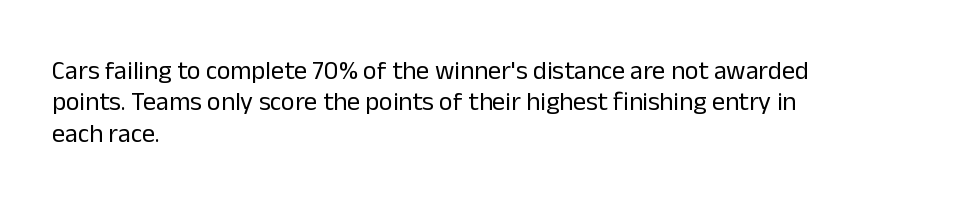
Q: Is the text bold? A: No.
Q: Is the text italic (slanted)? A: No, it is upright.
Q: Is the text underlined? A: No.
Q: How is the paragraph aligned? A: Left-aligned.
Q: Is the spacing between letters normal or unusually wide? A: Normal.
